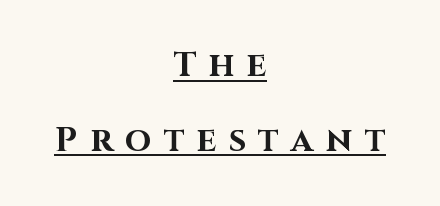
The image shows 34 px bold sans-serif type, upright; set centered, loose line spacing (2.2x), unusually wide letter spacing (+0.37 em), underlined; high stroke contrast and a large x-height.
